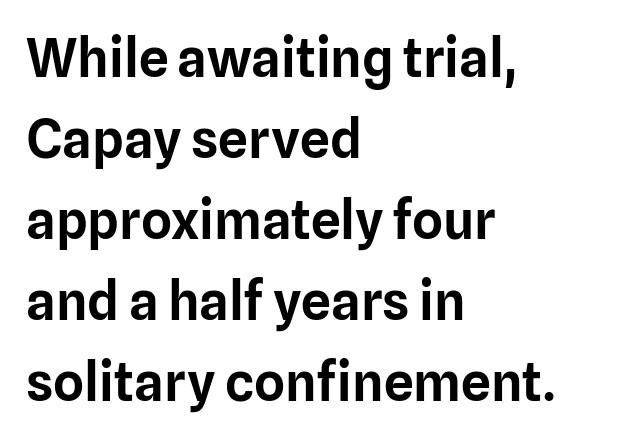
Q: Is the text italic (slanted)? A: No, it is upright.
Q: Is the typeface a serif or a sans-serif typeface? A: Sans-serif.
Q: Is the text underlined? A: No.
Q: How is the paragraph aligned? A: Left-aligned.
Q: Is the spacing between letters normal or unusually wide? A: Normal.
Q: Is the spacing between lines tight, normal or loose? A: Normal.
Q: Width (condensed, normal, or wide)? A: Normal.
Q: Stroke contrast? A: Low.
Q: x-height? A: Medium.
Q: Monospaced? A: No.
